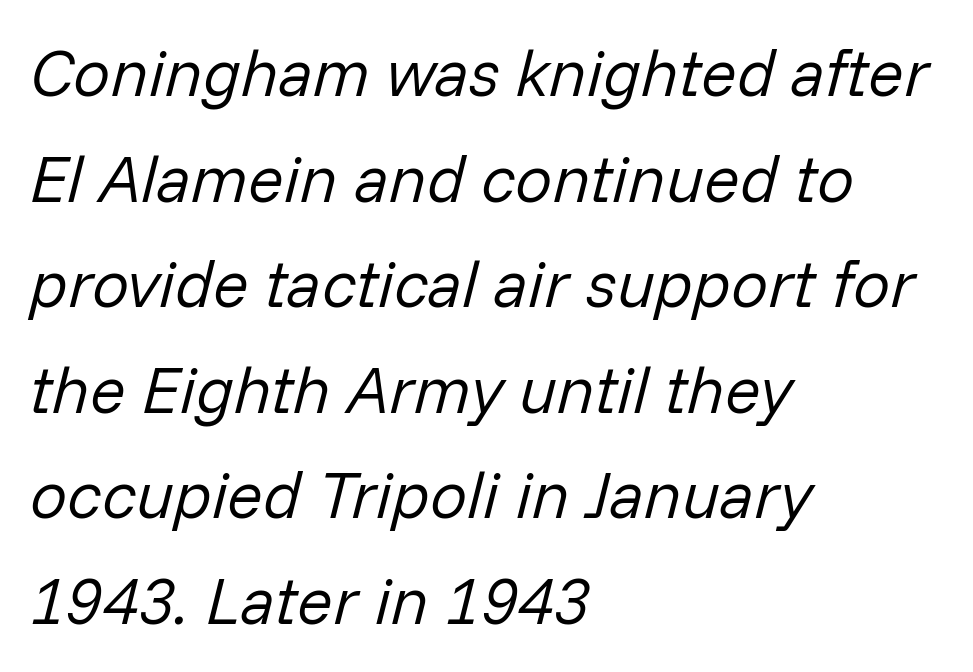
The image shows 66 px regular-weight type, italic (leaning right); set left-aligned, normal line spacing (1.6x), normal letter spacing, not underlined; low stroke contrast and a medium x-height.
